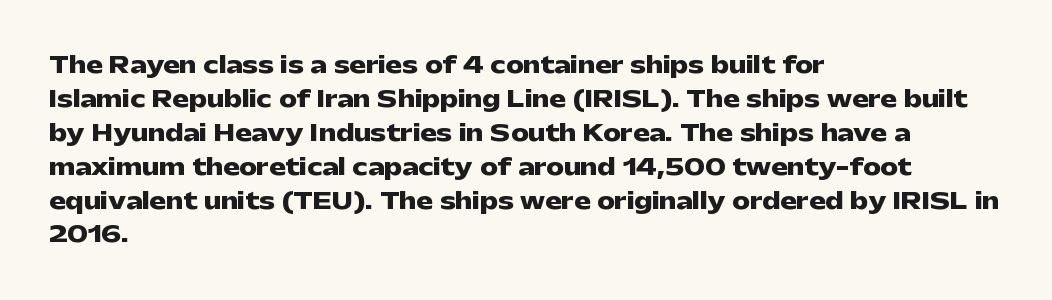
The lettering holds an erect, upright posture throughout. No word sits above an underline. Thick stems and heavy bowls — unmistakably bold. How are the letters spaced? Ordinarily, with no added tracking. Line beginnings align vertically; line endings do not.
